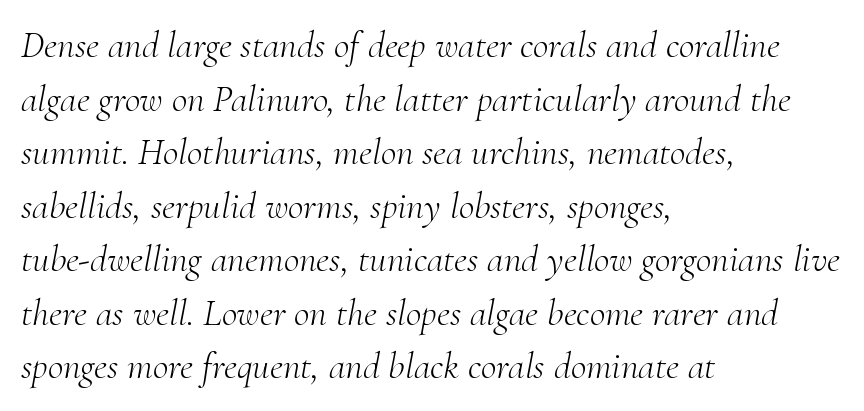
The image shows 38 px light serif type, italic (leaning right); set left-aligned, normal line spacing (1.41x), normal letter spacing, not underlined; medium stroke contrast and a small x-height.
